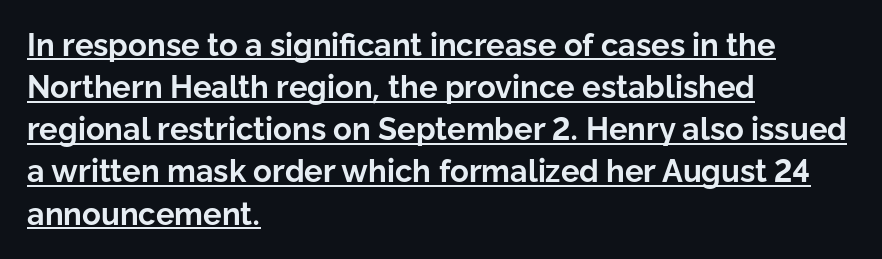
The image shows 31 px bold sans-serif type, upright; set left-aligned, normal line spacing (1.36x), normal letter spacing, underlined; low stroke contrast and a medium x-height.
